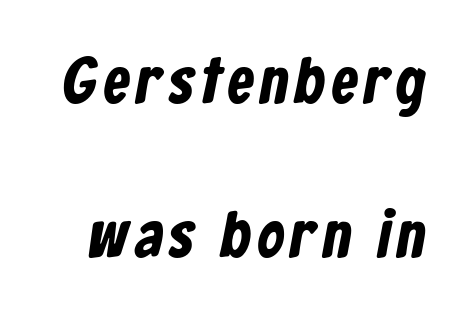
Q: Is the typeface a serif or a sans-serif typeface? A: Sans-serif.
Q: Is the text underlined? A: No.
Q: Is the spacing between lines tight, normal or loose? A: Loose.
Q: Width (condensed, normal, or wide)? A: Condensed.
Q: Stroke contrast? A: Low.
Q: x-height? A: Medium.
Q: Monospaced? A: No.
